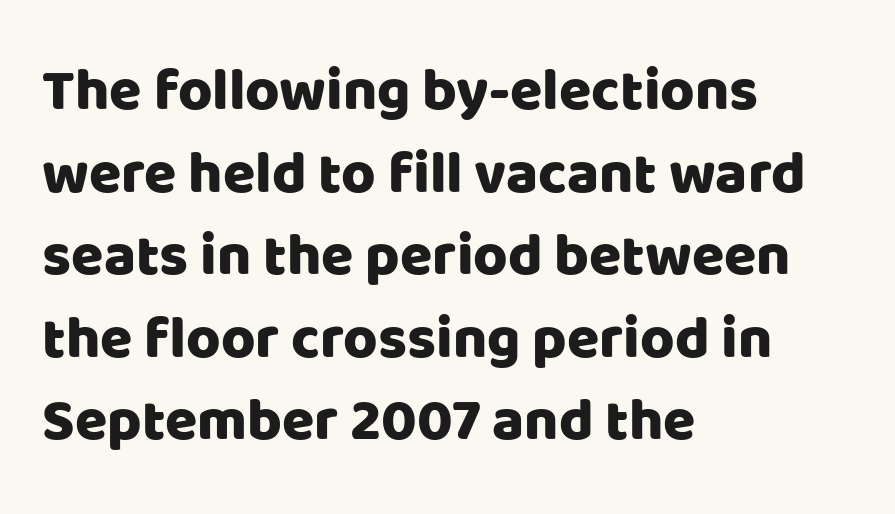
Q: Is the text italic (slanted)? A: No, it is upright.
Q: Is the typeface a serif or a sans-serif typeface? A: Sans-serif.
Q: Is the text underlined? A: No.
Q: How is the paragraph aligned? A: Left-aligned.
Q: Is the spacing between letters normal or unusually wide? A: Normal.
Q: Is the spacing between lines tight, normal or loose? A: Normal.
Q: Width (condensed, normal, or wide)? A: Normal.
Q: Stroke contrast? A: Low.
Q: x-height? A: Large.
Q: Monospaced? A: No.
